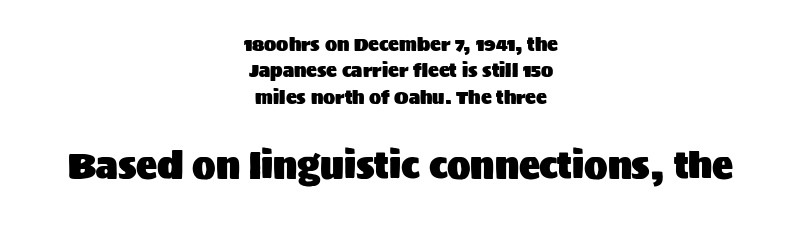
Q: Is the text italic (slanted)? A: No, it is upright.
Q: Is the typeface a serif or a sans-serif typeface? A: Sans-serif.
Q: Is the text underlined? A: No.
Q: How is the paragraph aligned? A: Centered.
Q: Is the spacing between letters normal or unusually wide? A: Normal.
Q: Is the spacing between lines tight, normal or loose? A: Normal.
Q: Which block of text is set in a larger size, the first (top) or the second (bottom)? A: The second (bottom) one.
Q: Width (condensed, normal, or wide)? A: Normal.
Q: Stroke contrast? A: Medium.
Q: x-height? A: Large.
Q: Monospaced? A: No.
